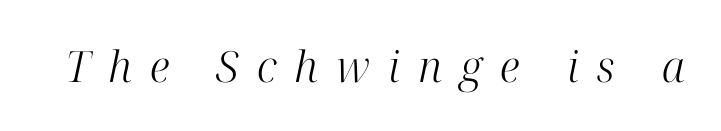
The font sits on the lighter half of the weight spectrum, regular included. Every character sits at an angle, as italics do. The space directly below the letters is spotless. Character widths vary here, with narrow letters taking less room than wide ones. Tracking here is generous; glyphs stand well apart from one another. The glyphs in this specimen are seriffed.
